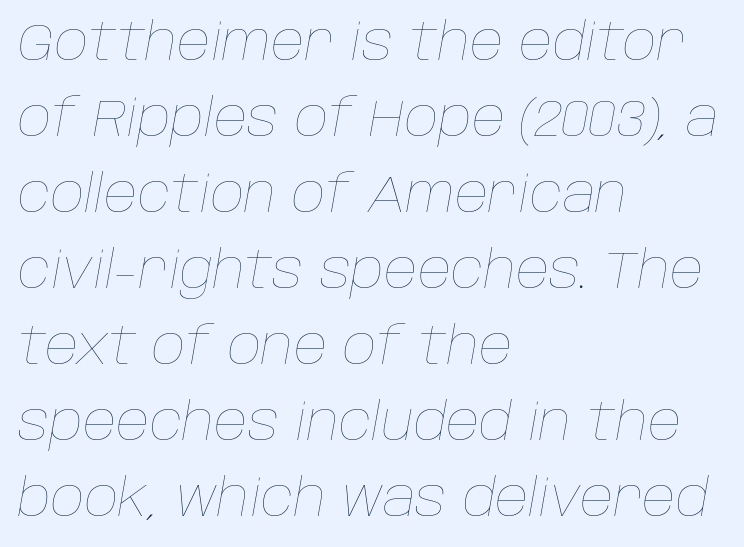
Q: Is the text bold? A: No.
Q: Is the text italic (slanted)? A: Yes, it leans right by about 10 degrees.
Q: Is the text underlined? A: No.
Q: How is the paragraph aligned? A: Left-aligned.
Q: Is the spacing between letters normal or unusually wide? A: Normal.
Q: Is the spacing between lines tight, normal or loose? A: Normal.
Q: Width (condensed, normal, or wide)? A: Normal.
Q: Stroke contrast? A: Low.
Q: x-height? A: Large.
Q: Monospaced? A: No.
